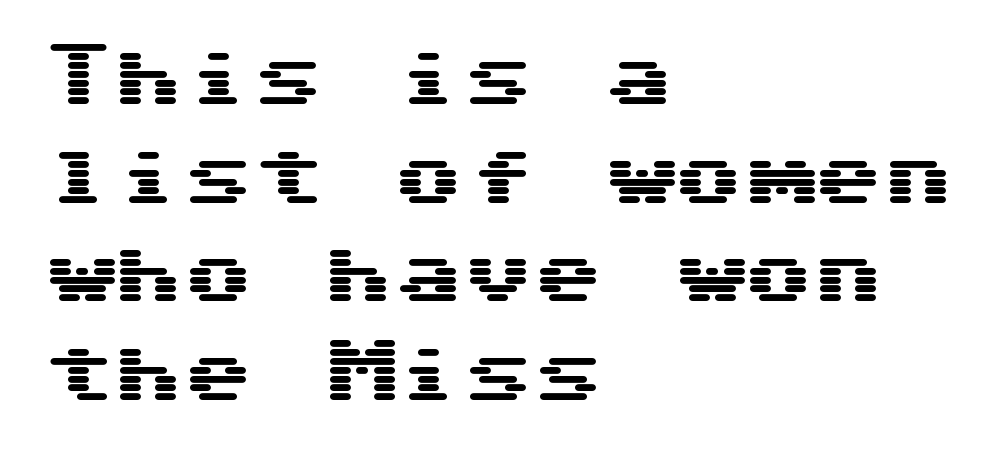
The image shows 70 px wide sans-serif type, upright, monospaced; set left-aligned, normal line spacing (1.41x), normal letter spacing, not underlined; medium stroke contrast and a medium x-height.
